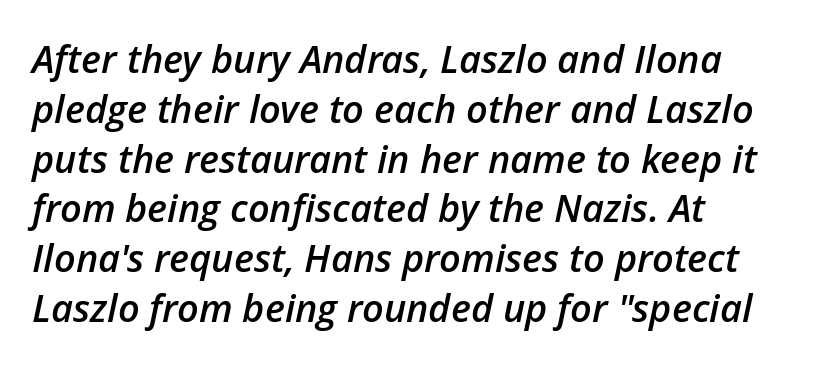
The image shows 38 px semibold type, italic (leaning right); set left-aligned, normal line spacing (1.31x), normal letter spacing, not underlined; low stroke contrast and a medium x-height.
